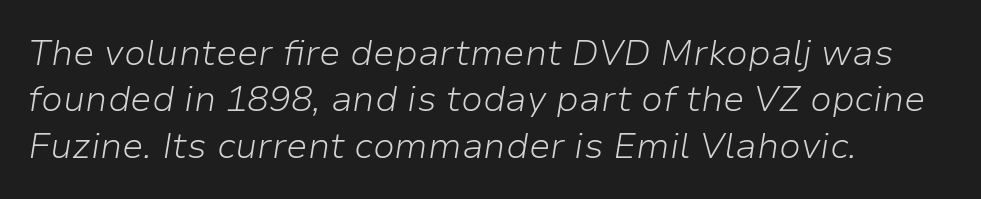
The image shows 36 px light type, italic (leaning right); set left-aligned, normal line spacing (1.29x), normal letter spacing, not underlined; low stroke contrast and a medium x-height.
